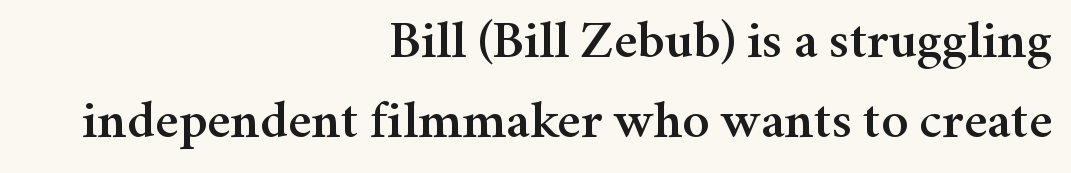
Posture: straight, roman, zero tilt. The rendering uses a moderate line-height, typical for paragraphs. Type style note: has serifs. Does the copy run flush right? Yes — the right margin is perfectly even. Honestly, the letter spacing is just normal — you wouldn't notice it. This sample has the flowing, uneven cadence of proportional lettering.
